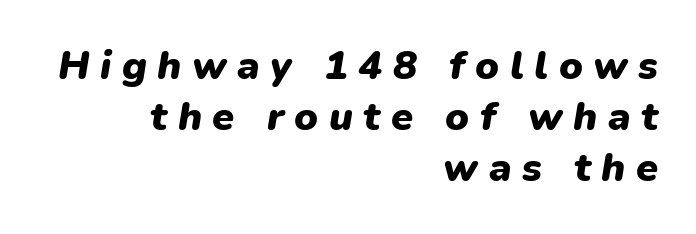
{"italic": "yes", "lean": "right", "slant_degrees": 9, "bold": "yes", "weight": "heavy", "width": "normal", "stroke_contrast": "low", "x_height": "medium", "monospaced": "no", "underline": "no", "align": "right", "line_spacing": "normal", "line_spacing_ratio": 1.27, "letter_spacing": "wide", "letter_spacing_em": 0.26, "glyph_px": 40}
